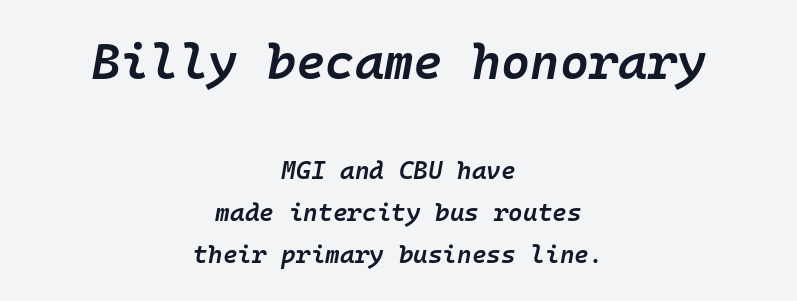
Look at the tracking — it's just the regular setting, nothing added. Regarding leading, the lines here are spaced in the standard way. Of the two passages, the one on top uses the larger point size. Caption: semibold face, moderately heavy strokes. Posture: slanted. The face used here is monospaced, like something from a code editor.
